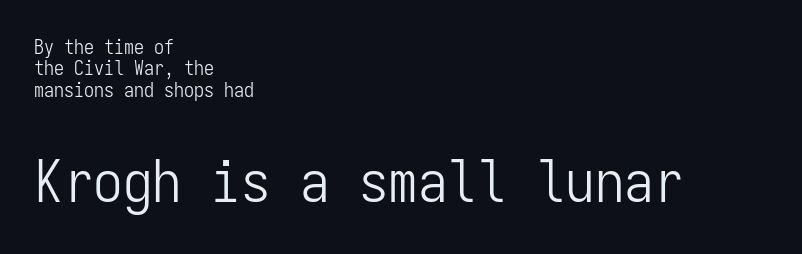
{"serif": "no", "italic": "no", "bold": "no", "weight": "light", "width": "condensed", "stroke_contrast": "low", "x_height": "medium", "monospaced": "yes", "underline": "no", "align": "left", "line_spacing": "tight", "line_spacing_ratio": 1.07, "letter_spacing": "normal", "letter_spacing_em": 0.0, "larger_block": "second", "size_ratio": 2.95, "glyph_px": 59}
